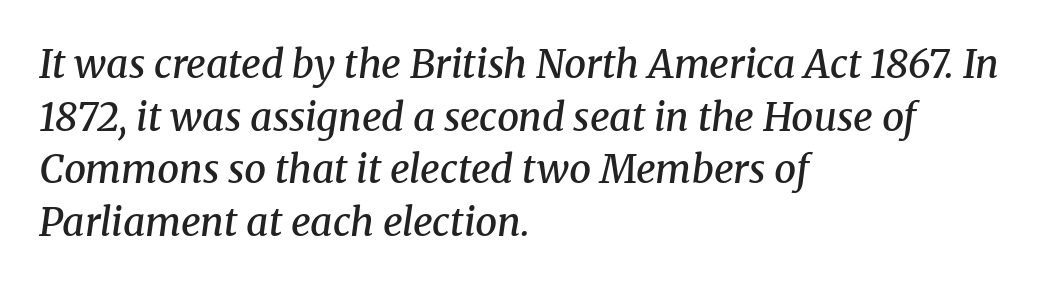
The image shows 39 px semibold serif type, italic (leaning right); set left-aligned, normal line spacing (1.35x), normal letter spacing, not underlined; medium stroke contrast and a medium x-height.
